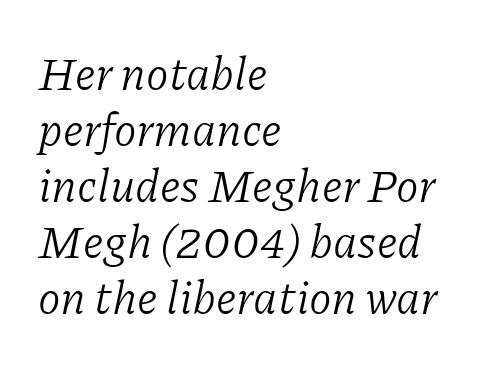
{"serif": "yes", "italic": "yes", "lean": "right", "slant_degrees": 11, "bold": "no", "weight": "light", "width": "normal", "stroke_contrast": "low", "x_height": "medium", "monospaced": "no", "underline": "no", "align": "left", "line_spacing_ratio": 1.22, "letter_spacing": "normal", "letter_spacing_em": 0.0, "glyph_px": 46}
